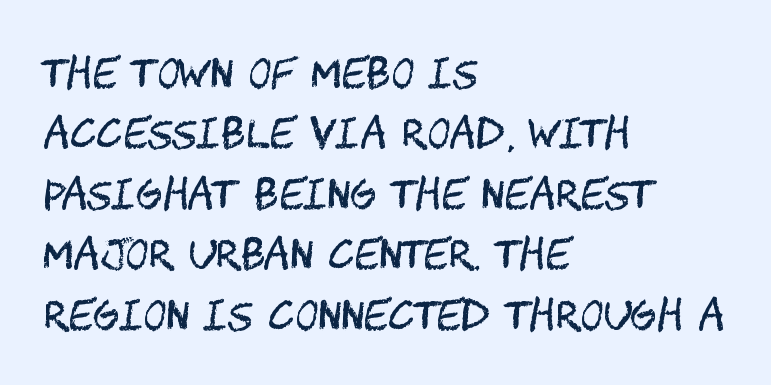
{"serif": "no", "italic": "no", "bold": "no", "weight": "regular", "width": "condensed", "stroke_contrast": "medium", "x_height": "large", "underline": "no", "align": "left", "line_spacing": "normal", "line_spacing_ratio": 1.51, "letter_spacing": "normal", "letter_spacing_em": 0.0, "glyph_px": 40}
